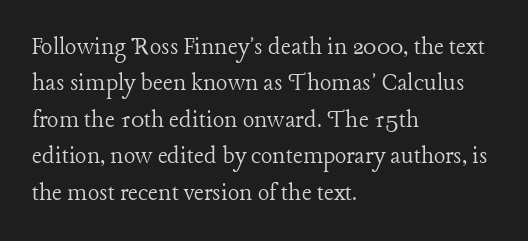
{"italic": "no", "bold": "no", "underline": "no", "align": "left", "line_spacing": "normal", "line_spacing_ratio": 1.35, "letter_spacing": "normal", "letter_spacing_em": 0.0, "glyph_px": 27}
